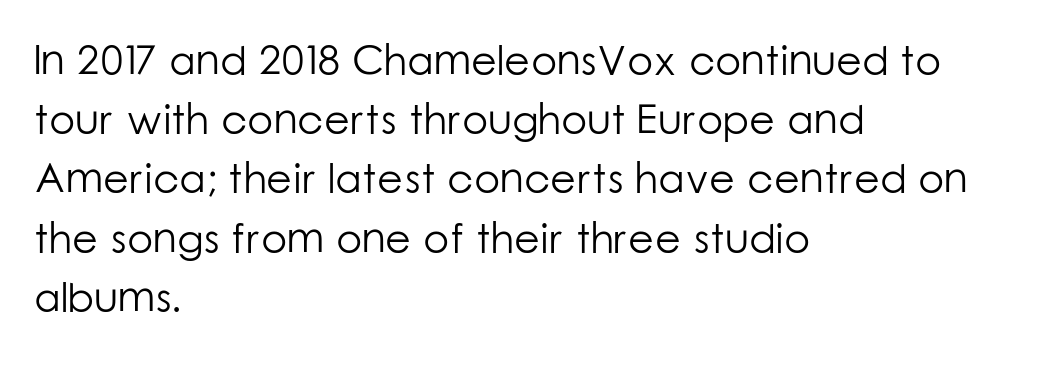
The image shows 42 px light sans-serif type, upright; set left-aligned, normal line spacing (1.41x), normal letter spacing, not underlined; low stroke contrast and a medium x-height.
